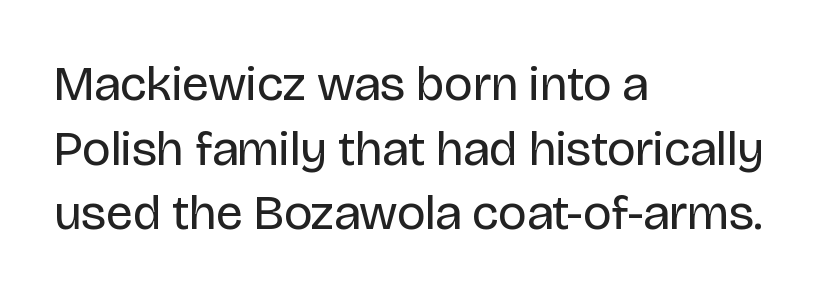
The image shows 49 px regular-weight sans-serif type, upright; set left-aligned, normal line spacing (1.32x), normal letter spacing, not underlined; low stroke contrast and a large x-height.
